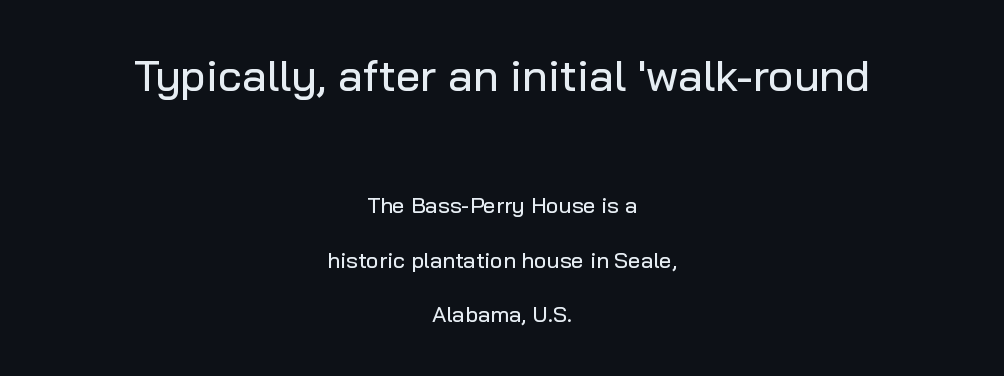
Q: Is the text italic (slanted)? A: No, it is upright.
Q: Is the typeface a serif or a sans-serif typeface? A: Sans-serif.
Q: Is the text underlined? A: No.
Q: How is the paragraph aligned? A: Centered.
Q: Is the spacing between letters normal or unusually wide? A: Normal.
Q: Is the spacing between lines tight, normal or loose? A: Loose.
Q: Which block of text is set in a larger size, the first (top) or the second (bottom)? A: The first (top) one.
Q: Width (condensed, normal, or wide)? A: Normal.
Q: Stroke contrast? A: Low.
Q: x-height? A: Medium.
Q: Monospaced? A: No.
